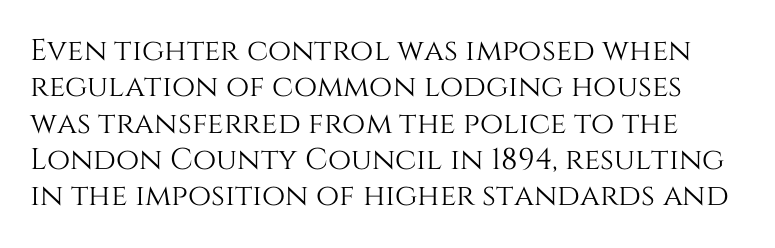
In terms of letterspacing, this is plain default setting. Proportional: the letters do not fall into vertical columns. Nope, not italic — everything's standing straight. The gap between lines stays unmarked.
